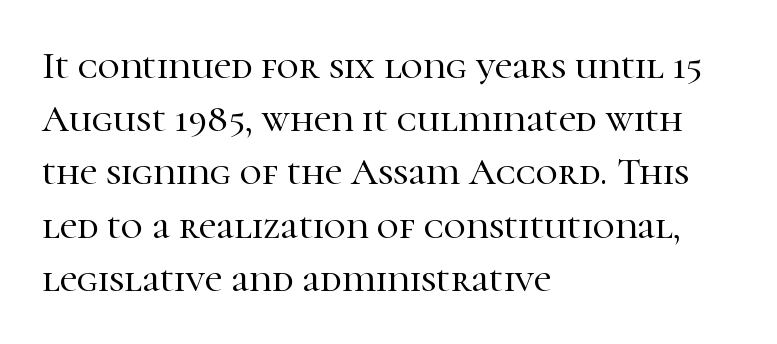
Q: Is the text italic (slanted)? A: No, it is upright.
Q: Is the typeface a serif or a sans-serif typeface? A: Serif.
Q: Is the text underlined? A: No.
Q: How is the paragraph aligned? A: Left-aligned.
Q: Is the spacing between letters normal or unusually wide? A: Normal.
Q: Is the spacing between lines tight, normal or loose? A: Normal.
Q: Width (condensed, normal, or wide)? A: Normal.
Q: Stroke contrast? A: High.
Q: x-height? A: Medium.
Q: Monospaced? A: No.
